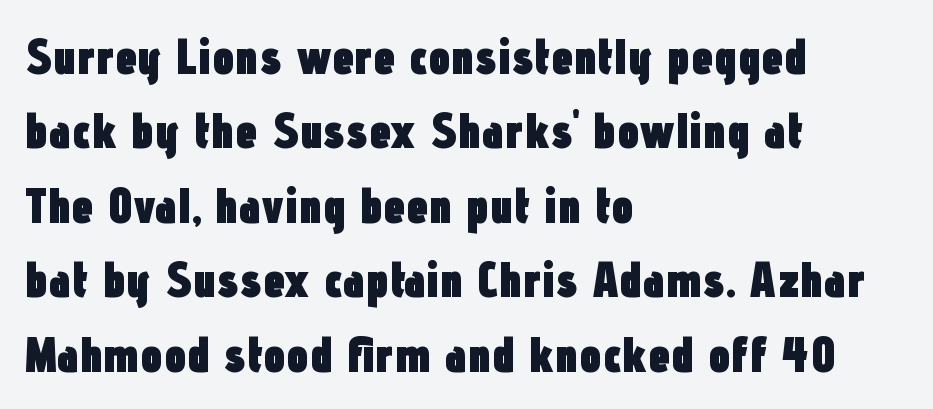
{"serif": "no", "italic": "no", "bold": "yes", "weight": "heavy", "width": "condensed", "stroke_contrast": "low", "x_height": "medium", "monospaced": "no", "underline": "no", "align": "left", "line_spacing": "normal", "line_spacing_ratio": 1.49, "letter_spacing": "normal", "letter_spacing_em": 0.0, "glyph_px": 50}
